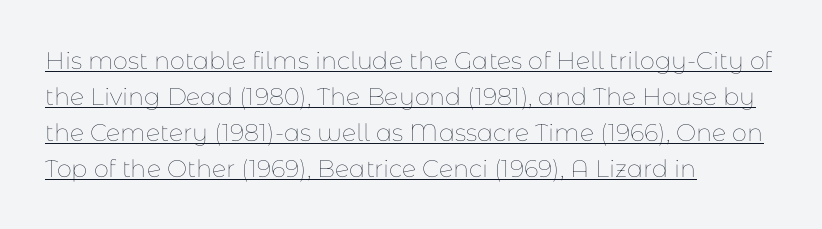
The image shows 24 px text type, upright; set left-aligned, normal line spacing (1.5x), normal letter spacing, underlined.
